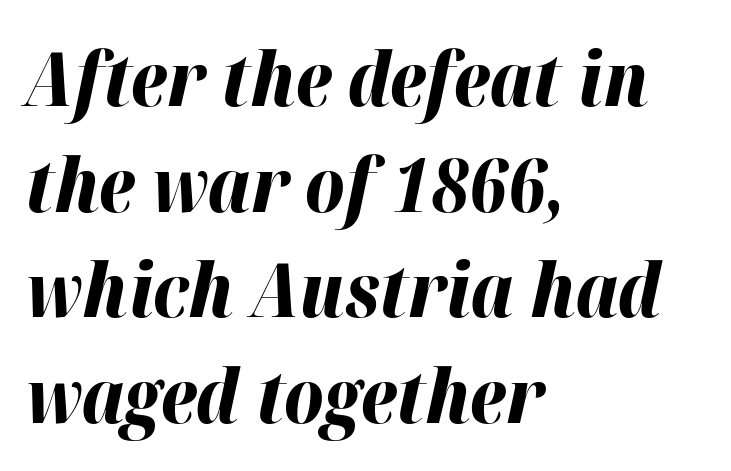
This sample is left-justified, so line endings fall wherever the words run out. In terms of leading, this rendering sits right in the middle. A typesetter would call this proportional, since set widths differ per character. Is the type slanted? Yes — the strokes lean at a clear angle. Its strokes are broad and dark, the hallmark of bold type.
